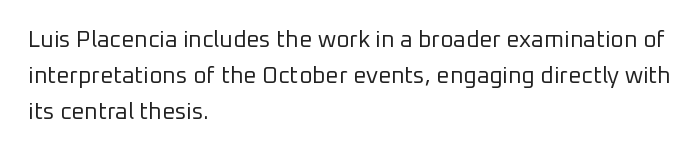
{"italic": "no", "bold": "no", "underline": "no", "align": "left", "line_spacing": "normal", "line_spacing_ratio": 1.56, "letter_spacing": "normal", "letter_spacing_em": 0.0, "glyph_px": 23}
